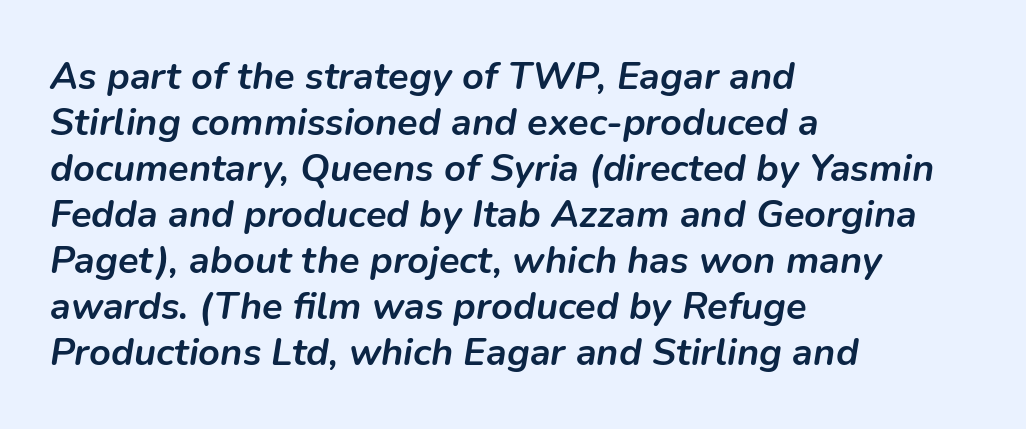
The image shows 38 px semibold type, italic (leaning right); set left-aligned, line spacing 1.21x, normal letter spacing, not underlined; low stroke contrast and a medium x-height.
